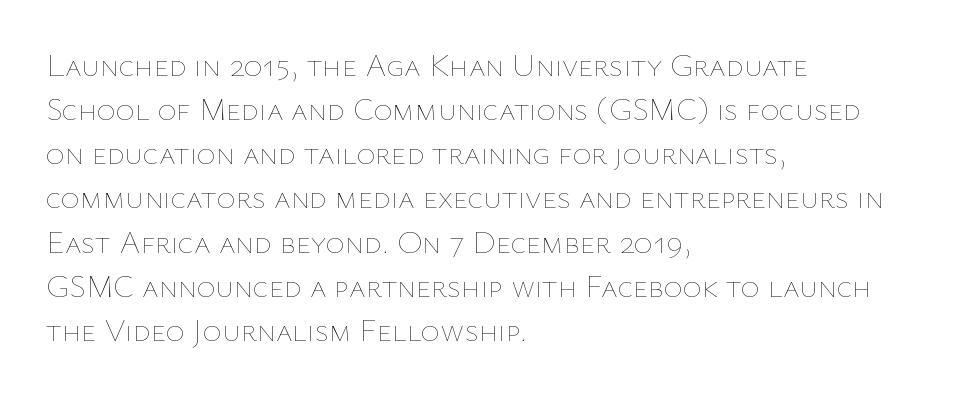
{"italic": "no", "bold": "no", "weight": "thin", "width": "normal", "stroke_contrast": "low", "x_height": "medium", "monospaced": "no", "underline": "no", "align": "left", "line_spacing": "normal", "line_spacing_ratio": 1.38, "letter_spacing": "normal", "letter_spacing_em": 0.0, "glyph_px": 32}
